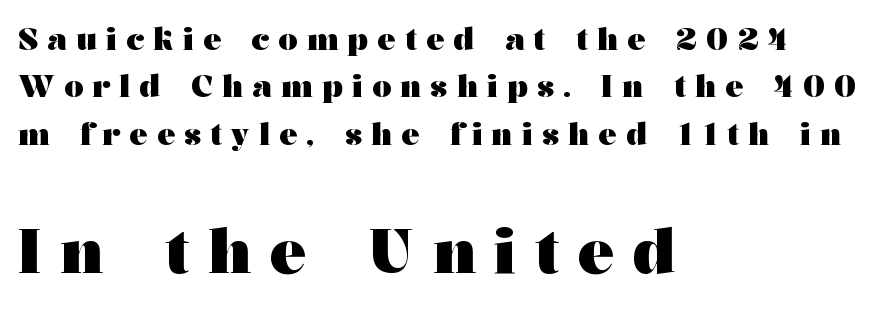
A dark, heavy texture on the line: the type is bold. Here the designer chose a conventional face with non-uniform glyph widths. What stands out about the letter spacing? Its width — letters are far apart. Size contrast runs from small at the top to large at the bottom.
